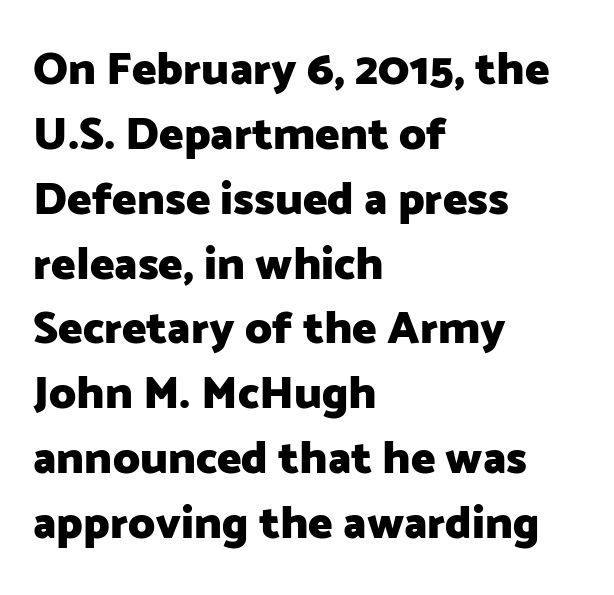
{"serif": "no", "italic": "no", "bold": "yes", "weight": "heavy", "width": "normal", "stroke_contrast": "low", "x_height": "medium", "monospaced": "no", "underline": "no", "align": "left", "line_spacing": "normal", "line_spacing_ratio": 1.41, "letter_spacing": "normal", "letter_spacing_em": 0.0, "glyph_px": 46}
